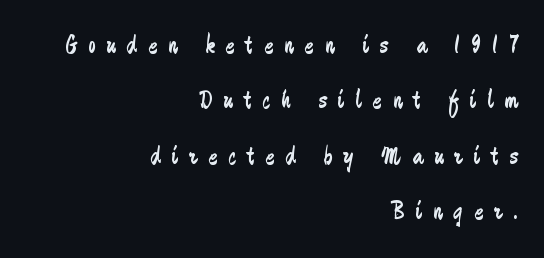
The image shows 27 px text type; set right-aligned, loose line spacing (2.05x), unusually wide letter spacing (+0.41 em), not underlined.
